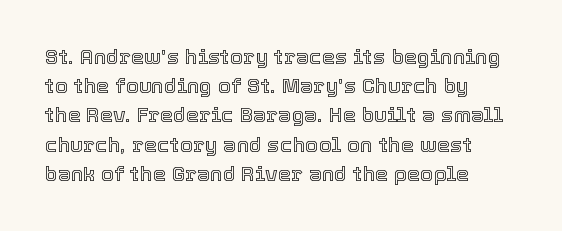
Q: Is the text italic (slanted)? A: No, it is upright.
Q: Is the text underlined? A: No.
Q: How is the paragraph aligned? A: Left-aligned.
Q: Is the spacing between letters normal or unusually wide? A: Normal.
Q: Is the spacing between lines tight, normal or loose? A: Normal.
